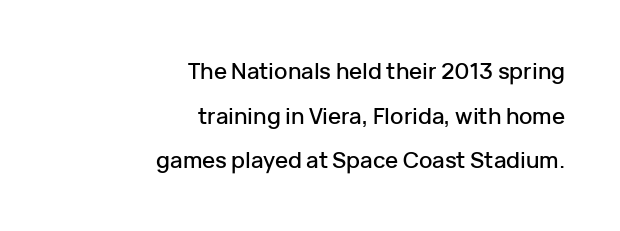
The image shows 22 px text type, upright; set right-aligned, loose line spacing (2.03x), normal letter spacing, not underlined.
